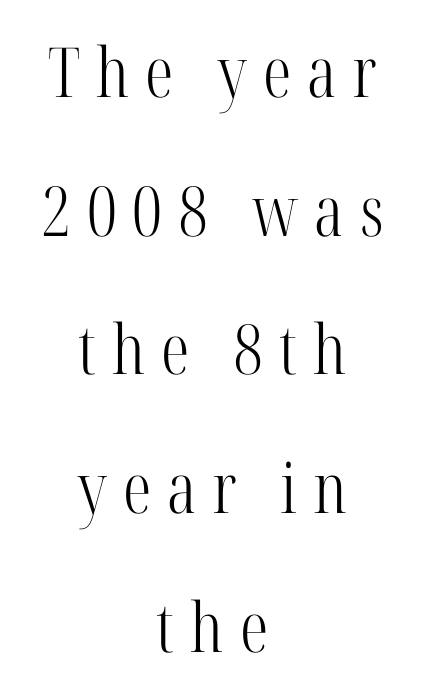
The image shows 69 px light, condensed serif type, upright; set centered, loose line spacing (2.01x), unusually wide letter spacing (+0.23 em), not underlined; high stroke contrast and a medium x-height.
